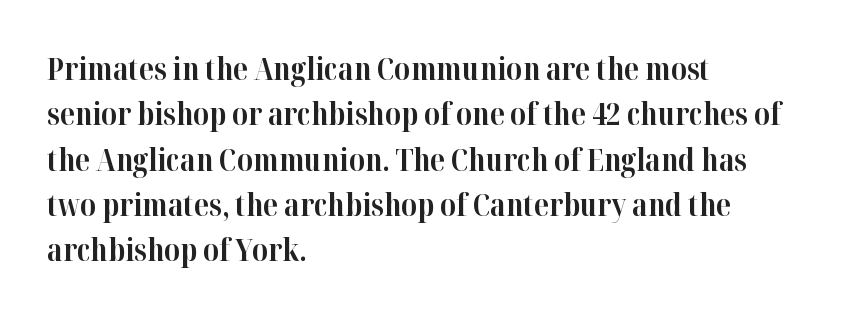
{"serif": "yes", "italic": "no", "bold": "yes", "weight": "bold", "width": "normal", "stroke_contrast": "high", "x_height": "medium", "monospaced": "no", "underline": "no", "align": "left", "line_spacing": "normal", "line_spacing_ratio": 1.51, "letter_spacing": "normal", "letter_spacing_em": 0.0, "glyph_px": 30}
